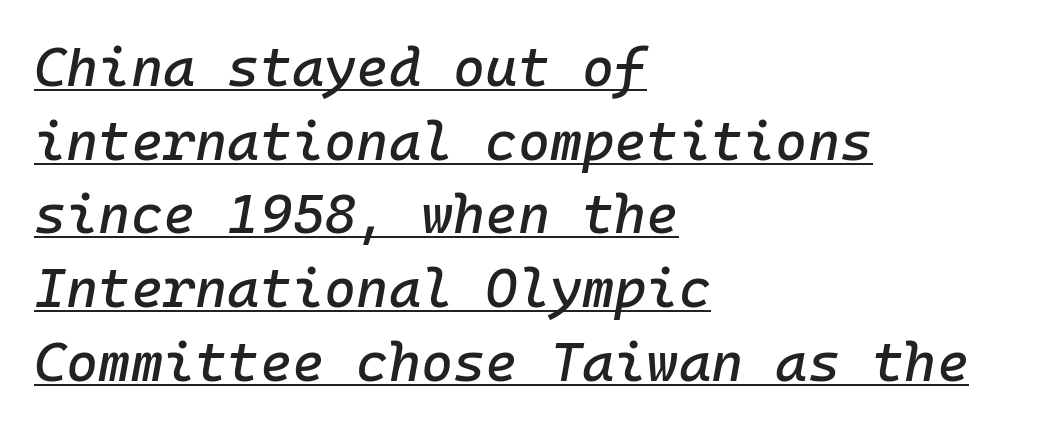
Italic: yes, the glyphs are oblique. Emphasis is given by a line drawn under the lettering. Normally led — the rows are evenly, conventionally spaced. Think of a typewriter: that constant character pitch is what you see here.
